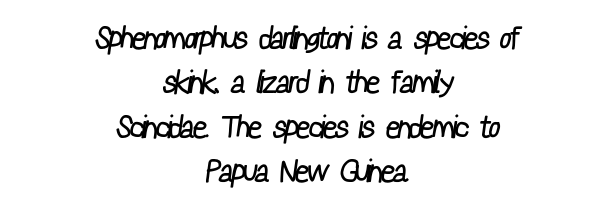
The image shows 31 px regular-weight, condensed sans-serif type; set centered, normal line spacing (1.43x), normal letter spacing, not underlined; low stroke contrast and a medium x-height.
